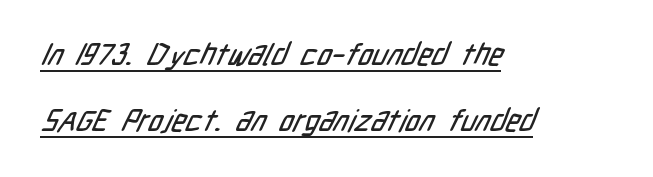
Q: Is the typeface a serif or a sans-serif typeface? A: Sans-serif.
Q: Is the text underlined? A: Yes.
Q: How is the paragraph aligned? A: Left-aligned.
Q: Is the spacing between letters normal or unusually wide? A: Normal.
Q: Is the spacing between lines tight, normal or loose? A: Loose.
Q: Width (condensed, normal, or wide)? A: Condensed.
Q: Stroke contrast? A: Low.
Q: x-height? A: Medium.
Q: Monospaced? A: No.
